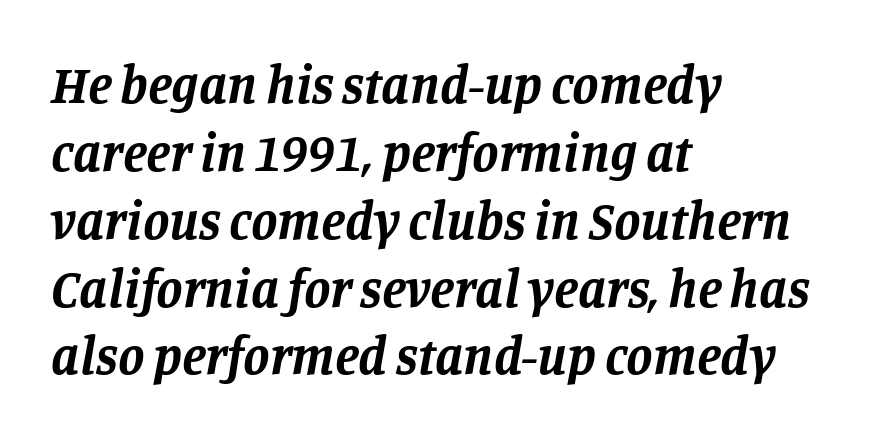
{"serif": "yes", "italic": "yes", "lean": "right", "slant_degrees": 11, "bold": "yes", "weight": "bold", "width": "normal", "stroke_contrast": "low", "x_height": "large", "monospaced": "no", "underline": "no", "align": "left", "line_spacing": "normal", "line_spacing_ratio": 1.28, "letter_spacing": "normal", "letter_spacing_em": 0.0, "glyph_px": 53}
